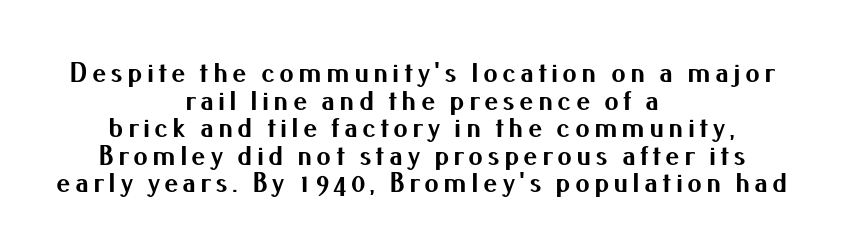
Thick stems and heavy bowls — unmistakably bold. Look at the bottom of the vertical strokes: they stop flat, with no serifs. Each row of text sits above clean, open space. Is this a fixed-width face? No — the glyphs have proportional, varying widths. Reading down the block, each line starts at a different indent, mirrored at its end.
